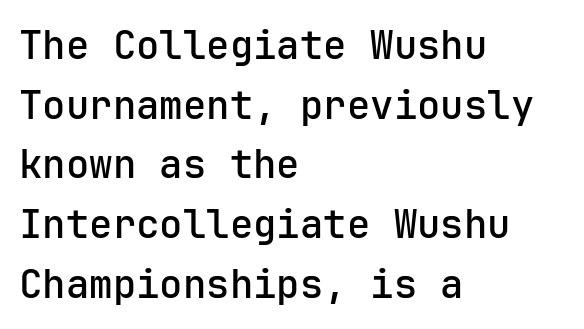
{"serif": "no", "italic": "no", "width": "normal", "stroke_contrast": "low", "x_height": "medium", "monospaced": "yes", "underline": "no", "align": "left", "line_spacing": "normal", "line_spacing_ratio": 1.53, "letter_spacing": "normal", "letter_spacing_em": 0.0, "glyph_px": 39}
